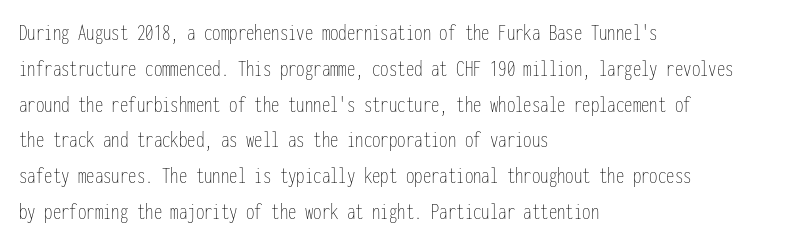
Q: Is the text bold? A: No.
Q: Is the text italic (slanted)? A: No, it is upright.
Q: Is the text underlined? A: No.
Q: How is the paragraph aligned? A: Left-aligned.
Q: Is the spacing between letters normal or unusually wide? A: Normal.
Q: Is the spacing between lines tight, normal or loose? A: Normal.
